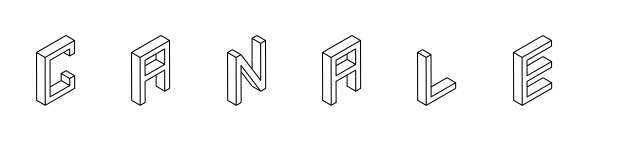
The image shows 78 px condensed type, upright; set unusually wide letter spacing (+0.49 em), not underlined; a large x-height.
